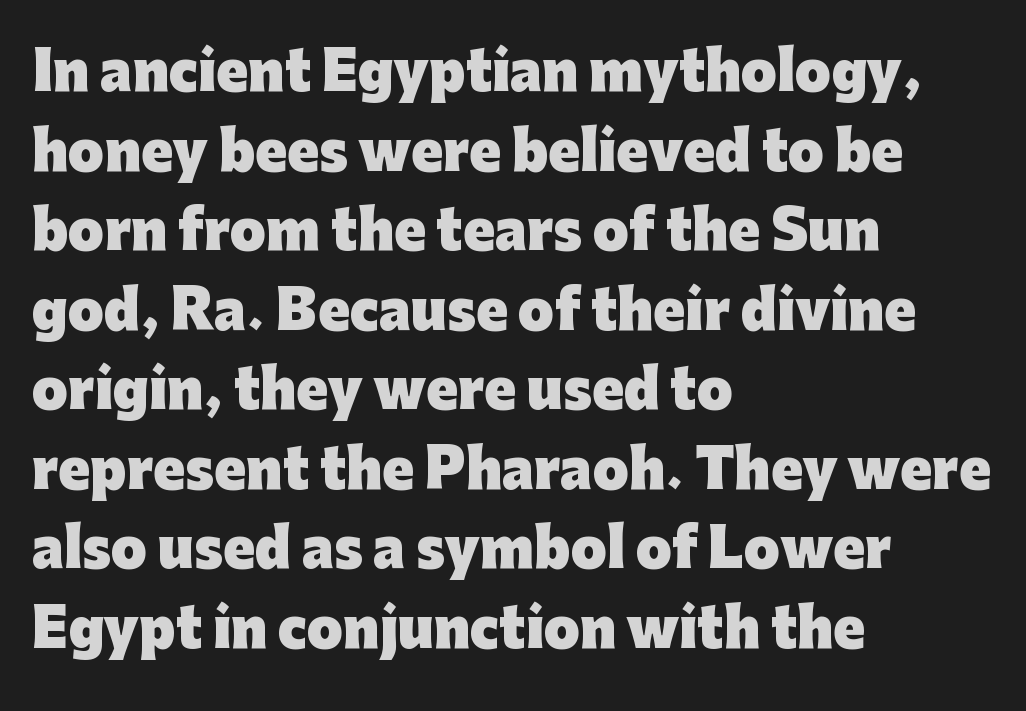
Where is the straight margin? On the left. These lines are rendered in a variable-pitch font. How would I describe the line gaps? Plain and ordinary. Quick note: not italic, upright. The letters are bold, with thick, heavy strokes. Type without underlining.
